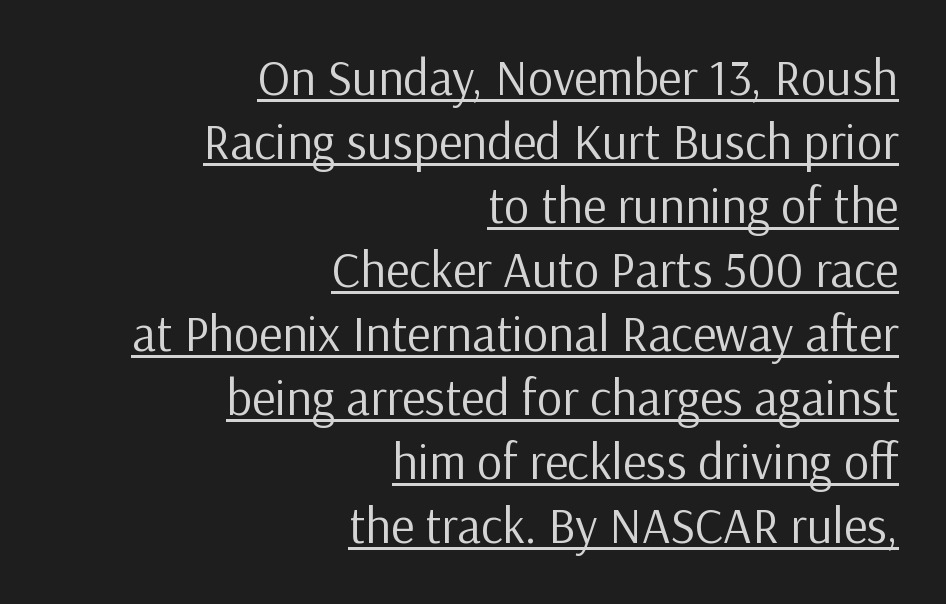
{"serif": "no", "italic": "no", "bold": "no", "weight": "regular", "width": "normal", "stroke_contrast": "low", "x_height": "medium", "monospaced": "no", "underline": "yes", "align": "right", "line_spacing": "normal", "line_spacing_ratio": 1.28, "letter_spacing": "normal", "letter_spacing_em": 0.0, "glyph_px": 50}
